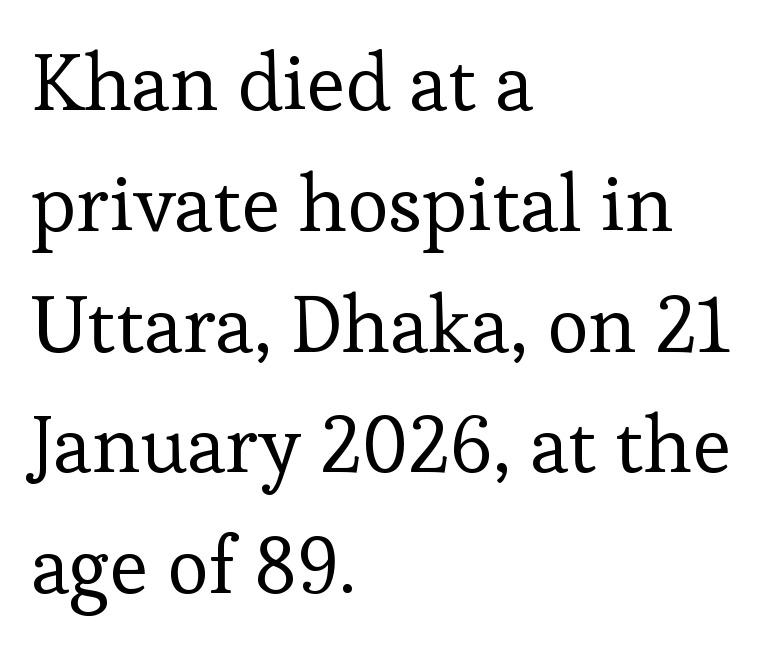
Stroke terminals: seriffed. Descenders are the only things crossing below the line. Where is the straight margin? On the left. The leading is moderate, giving the passage an even texture.
